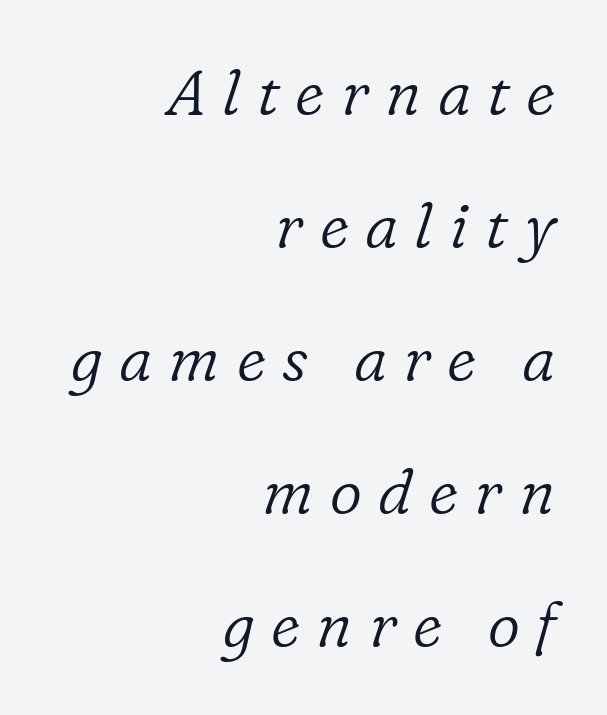
{"serif": "yes", "italic": "yes", "lean": "right", "slant_degrees": 16, "bold": "no", "weight": "light", "width": "normal", "stroke_contrast": "low", "x_height": "medium", "monospaced": "no", "underline": "no", "align": "right", "line_spacing": "loose", "line_spacing_ratio": 2.11, "letter_spacing": "wide", "letter_spacing_em": 0.26, "glyph_px": 63}
